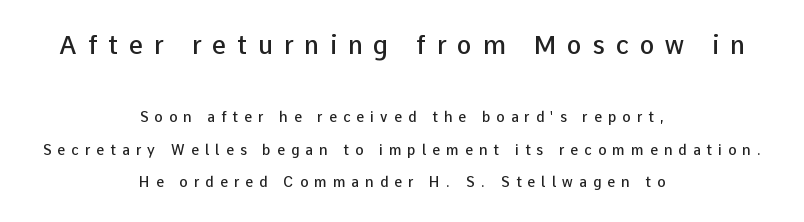
The font is running at a semibold setting, under full bold. Interline gaps are noticeably wide in this sample. Does the copy run flush right? No — it is centered line by line. Compared with typical body copy, the letter spacing here is much looser.
